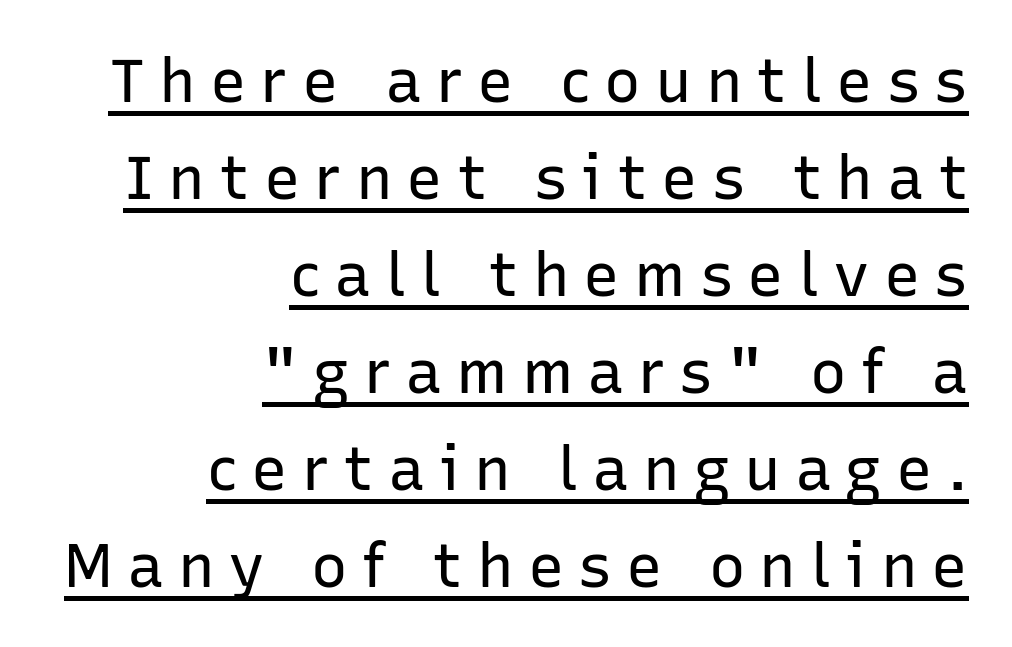
Q: Is the text bold? A: No.
Q: Is the text italic (slanted)? A: No, it is upright.
Q: Is the typeface a serif or a sans-serif typeface? A: Sans-serif.
Q: Is the text underlined? A: Yes.
Q: How is the paragraph aligned? A: Right-aligned.
Q: Is the spacing between letters normal or unusually wide? A: Unusually wide.
Q: Is the spacing between lines tight, normal or loose? A: Normal.
Q: Width (condensed, normal, or wide)? A: Normal.
Q: Stroke contrast? A: Low.
Q: x-height? A: Medium.
Q: Monospaced? A: No.
